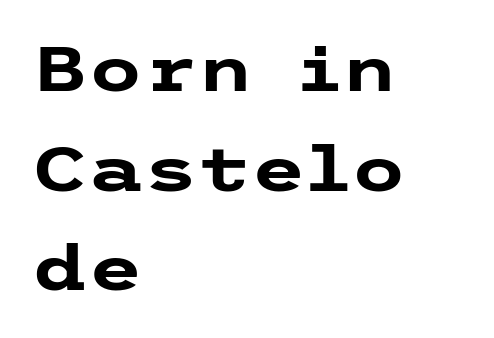
The font family rendered here belongs to the sans-serif group. The text block is weighted toward the left margin, trailing off unevenly rightward. The baseline area is clear. The leading is moderate, giving the passage an even texture. Nothing unusual about the tracking: characters are spaced as the font intends. The typography opts for an upright posture over an oblique one.
